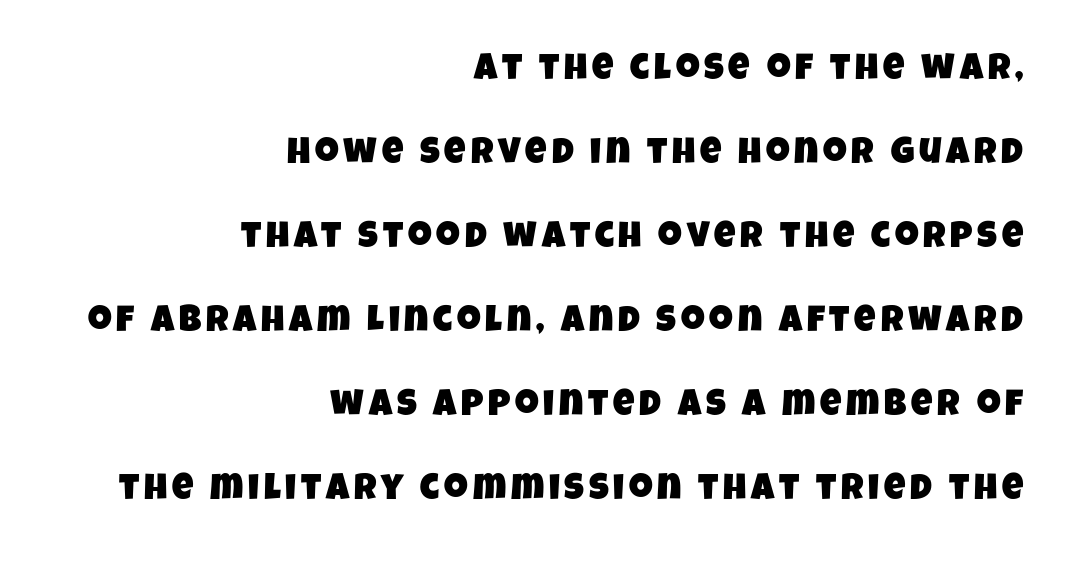
The setting favours the right margin, as signatures and pull-quotes sometimes do. Letterform terminals end flat and unadorned throughout the passage. Baseline-to-baseline distance is far greater than the letter height. Honestly, there is no underline to notice here at all. You could not count columns in this text — the font is proportionally spaced.
